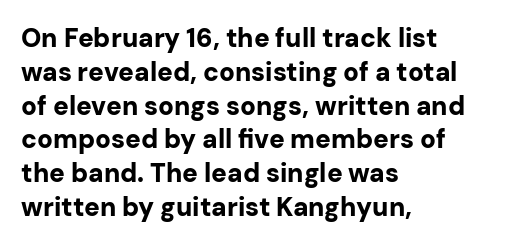
Q: Is the text bold? A: Yes.
Q: Is the text italic (slanted)? A: No, it is upright.
Q: Is the text underlined? A: No.
Q: How is the paragraph aligned? A: Left-aligned.
Q: Is the spacing between letters normal or unusually wide? A: Normal.
Q: Is the spacing between lines tight, normal or loose? A: Normal.
